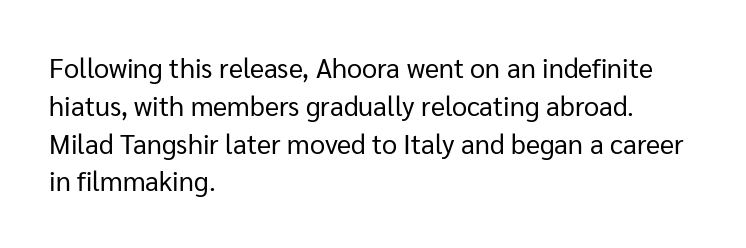
{"italic": "no", "bold": "no", "underline": "no", "align": "left", "line_spacing": "normal", "line_spacing_ratio": 1.4, "letter_spacing": "normal", "letter_spacing_em": 0.0, "glyph_px": 27}
